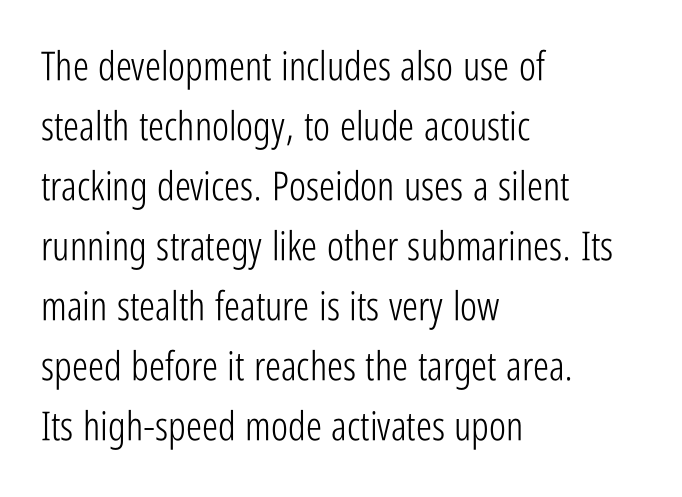
The image shows 40 px light, condensed sans-serif type, upright; set left-aligned, normal line spacing (1.5x), normal letter spacing, not underlined; low stroke contrast and a medium x-height.
